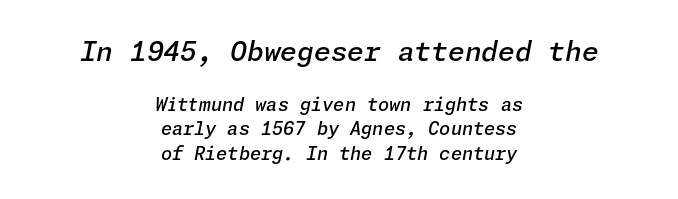
{"italic": "yes", "lean": "right", "slant_degrees": 11, "bold": "semi", "underline": "no", "align": "center", "line_spacing": "normal", "line_spacing_ratio": 1.35, "letter_spacing": "normal", "letter_spacing_em": 0.0, "larger_block": "first", "size_ratio": 1.5, "glyph_px": 27}
